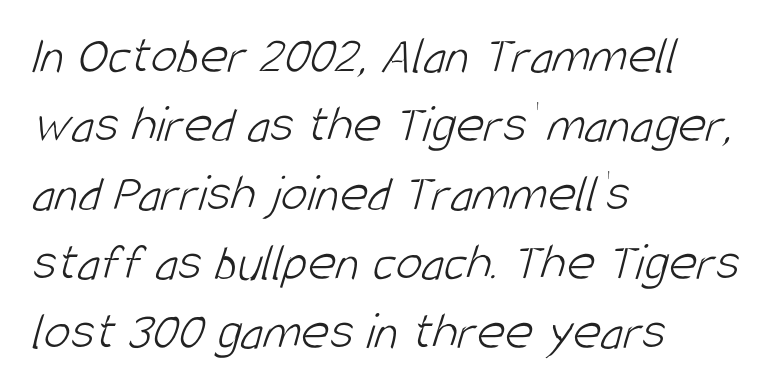
{"serif": "no", "bold": "no", "weight": "light", "width": "condensed", "stroke_contrast": "low", "x_height": "large", "monospaced": "no", "underline": "no", "align": "left", "line_spacing": "normal", "line_spacing_ratio": 1.28, "letter_spacing": "normal", "letter_spacing_em": 0.0, "glyph_px": 54}
